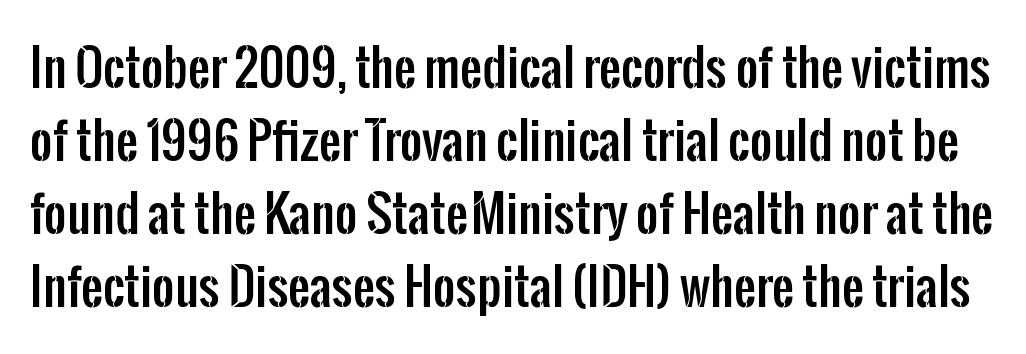
{"serif": "no", "italic": "no", "width": "condensed", "stroke_contrast": "low", "x_height": "medium", "monospaced": "no", "underline": "no", "line_spacing": "normal", "line_spacing_ratio": 1.49, "letter_spacing": "normal", "letter_spacing_em": 0.0, "glyph_px": 49}
